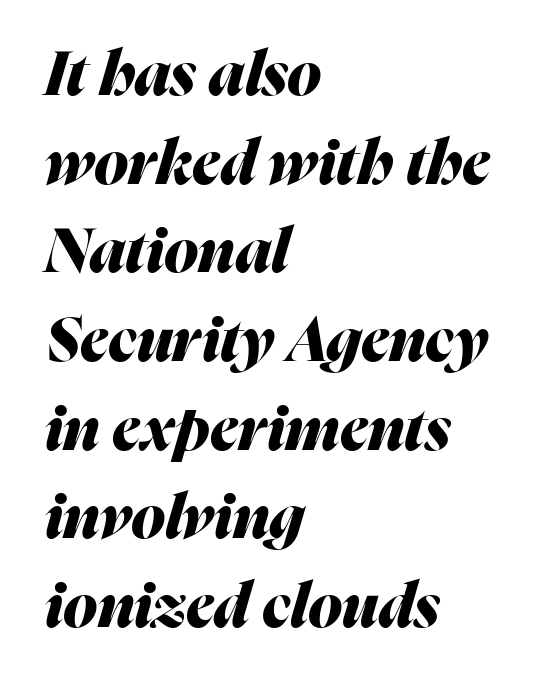
The image shows 62 px heavy type, italic (leaning right); set left-aligned, normal line spacing (1.43x), normal letter spacing, not underlined; medium stroke contrast and a medium x-height.
